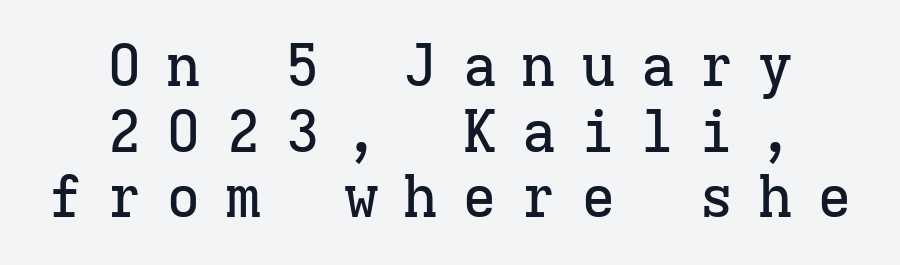
{"serif": "yes", "italic": "no", "width": "normal", "stroke_contrast": "low", "x_height": "medium", "monospaced": "yes", "underline": "no", "align": "center", "line_spacing": "tight", "line_spacing_ratio": 1.13, "letter_spacing": "wide", "letter_spacing_em": 0.42, "glyph_px": 58}
